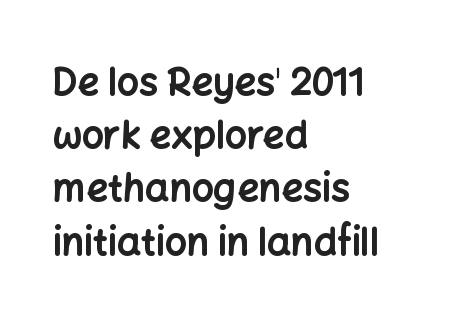
Q: Is the text bold? A: Yes.
Q: Is the text italic (slanted)? A: No, it is upright.
Q: Is the typeface a serif or a sans-serif typeface? A: Sans-serif.
Q: Is the text underlined? A: No.
Q: How is the paragraph aligned? A: Left-aligned.
Q: Is the spacing between letters normal or unusually wide? A: Normal.
Q: Is the spacing between lines tight, normal or loose? A: Normal.
Q: Width (condensed, normal, or wide)? A: Normal.
Q: Stroke contrast? A: Low.
Q: x-height? A: Medium.
Q: Monospaced? A: No.
